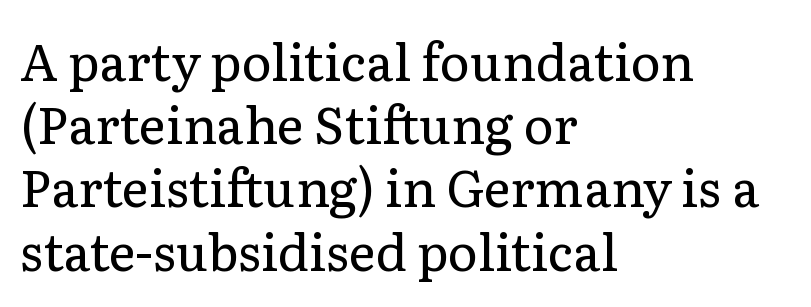
Q: Is the text bold? A: No.
Q: Is the text italic (slanted)? A: No, it is upright.
Q: Is the typeface a serif or a sans-serif typeface? A: Serif.
Q: Is the text underlined? A: No.
Q: How is the paragraph aligned? A: Left-aligned.
Q: Is the spacing between letters normal or unusually wide? A: Normal.
Q: Width (condensed, normal, or wide)? A: Normal.
Q: Stroke contrast? A: Low.
Q: x-height? A: Medium.
Q: Monospaced? A: No.
